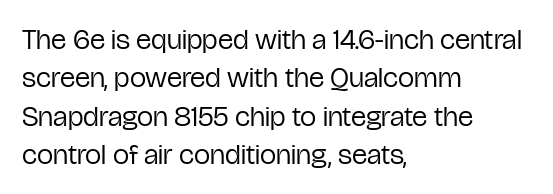
{"serif": "no", "italic": "no", "bold": "no", "weight": "regular", "width": "condensed", "stroke_contrast": "low", "x_height": "medium", "monospaced": "no", "underline": "no", "align": "left", "line_spacing": "normal", "line_spacing_ratio": 1.32, "letter_spacing": "normal", "letter_spacing_em": 0.0, "glyph_px": 29}
